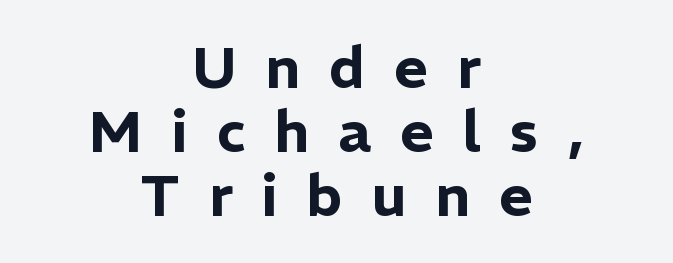
Rule under the text: the space is simply empty. These lines are rendered in a variable-pitch font. The tracking reads as deliberately expanded to a designer's eye. These lines are composed in type without serifs. It's the straight-up-and-down kind of type.
